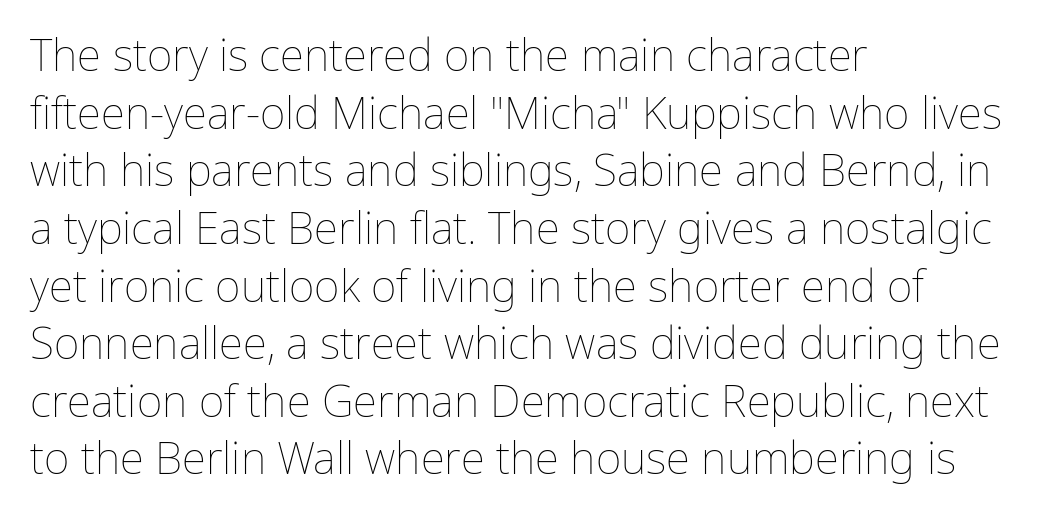
The image shows 44 px thin type, upright; set left-aligned, normal line spacing (1.31x), normal letter spacing, not underlined; low stroke contrast and a medium x-height.
